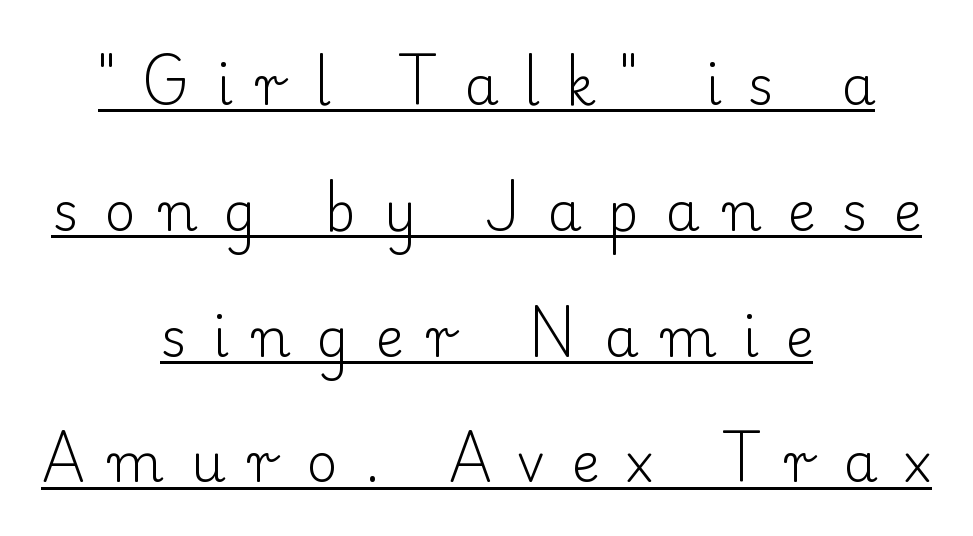
{"italic": "no", "bold": "no", "weight": "light", "width": "normal", "stroke_contrast": "low", "x_height": "small", "monospaced": "no", "underline": "yes", "align": "center", "line_spacing": "loose", "line_spacing_ratio": 2.33, "letter_spacing": "wide", "letter_spacing_em": 0.48, "glyph_px": 54}
